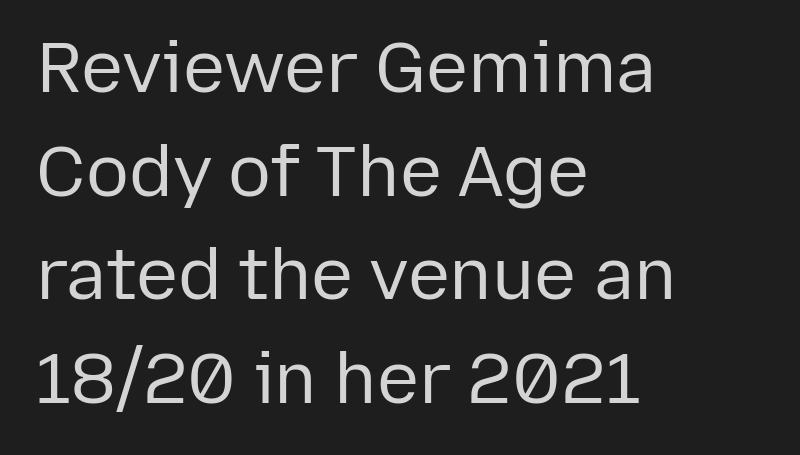
This rendering leaves character spacing at its baseline value. Posture: upright roman. Beneath every word, the page is bare. Weight: not bold — regular or lighter. Looks like regular typesetting: each glyph gets only the width it needs.
